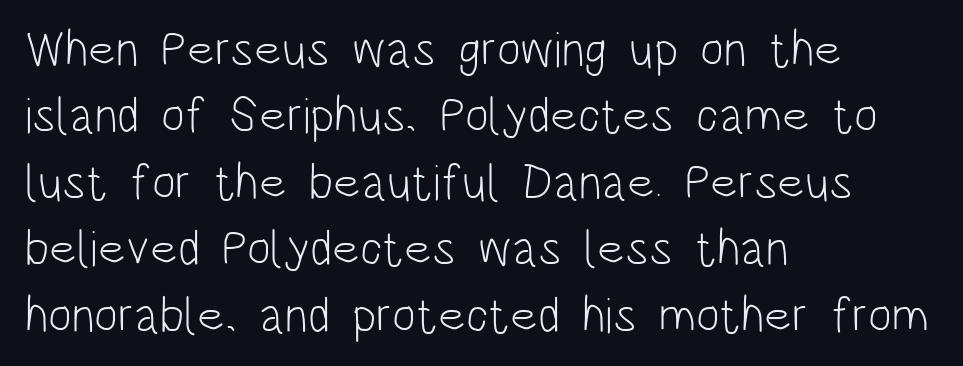
{"serif": "no", "italic": "no", "bold": "no", "weight": "light", "width": "condensed", "stroke_contrast": "low", "x_height": "large", "monospaced": "no", "underline": "no", "align": "left", "line_spacing": "normal", "line_spacing_ratio": 1.33, "letter_spacing": "normal", "letter_spacing_em": 0.0, "glyph_px": 50}
